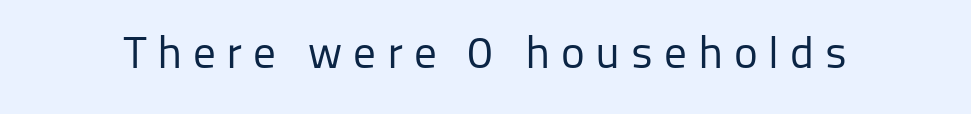
{"serif": "no", "italic": "no", "bold": "no", "weight": "regular", "width": "normal", "stroke_contrast": "low", "x_height": "medium", "monospaced": "no", "underline": "no", "letter_spacing": "wide", "letter_spacing_em": 0.24, "glyph_px": 45}
